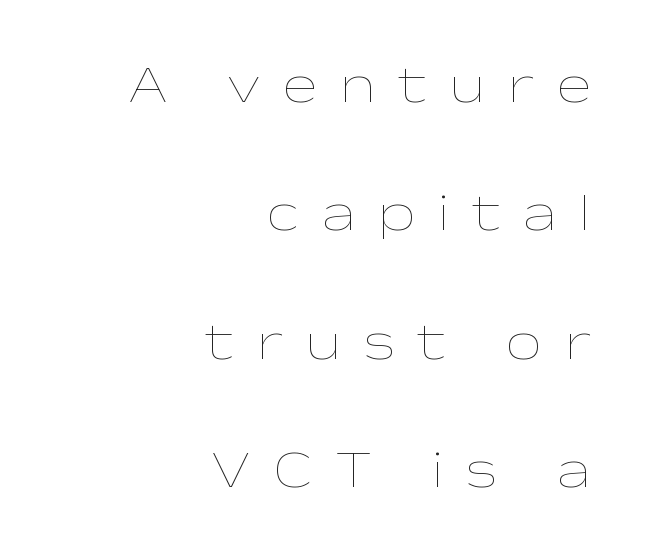
The image shows 52 px thin, wide type, upright; set right-aligned, loose line spacing (2.47x), unusually wide letter spacing (+0.43 em), not underlined; low stroke contrast and a medium x-height.
